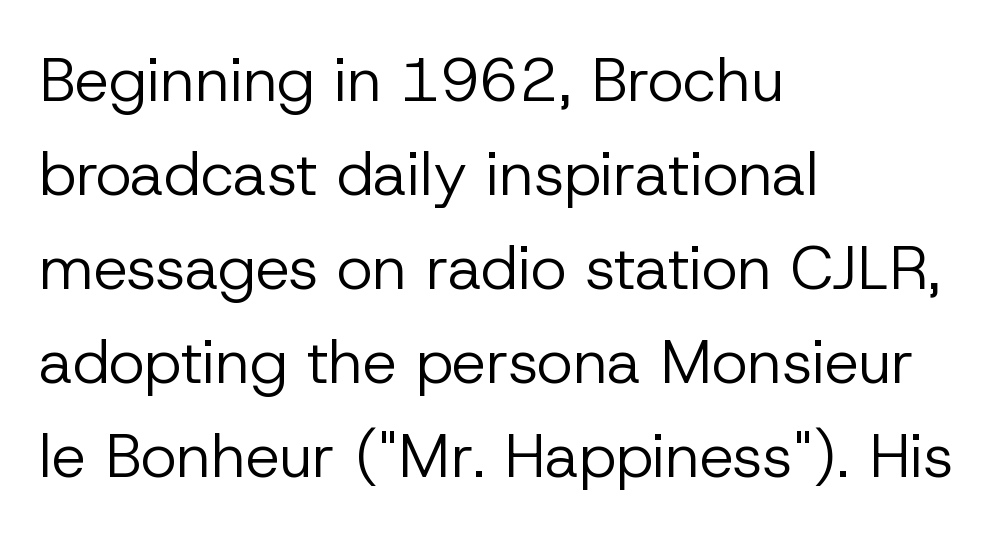
Q: Is the text bold? A: No.
Q: Is the text italic (slanted)? A: No, it is upright.
Q: Is the typeface a serif or a sans-serif typeface? A: Sans-serif.
Q: Is the text underlined? A: No.
Q: How is the paragraph aligned? A: Left-aligned.
Q: Is the spacing between letters normal or unusually wide? A: Normal.
Q: Is the spacing between lines tight, normal or loose? A: Normal.
Q: Width (condensed, normal, or wide)? A: Normal.
Q: Stroke contrast? A: Low.
Q: x-height? A: Medium.
Q: Monospaced? A: No.
